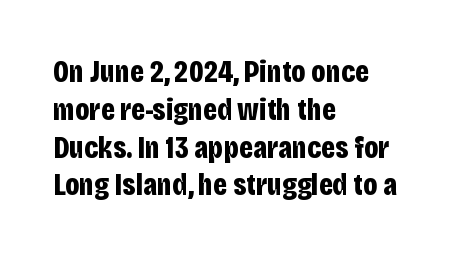
The image shows 31 px bold, condensed sans-serif type, upright; set left-aligned, line spacing 1.22x, normal letter spacing, not underlined; low stroke contrast and a large x-height.
